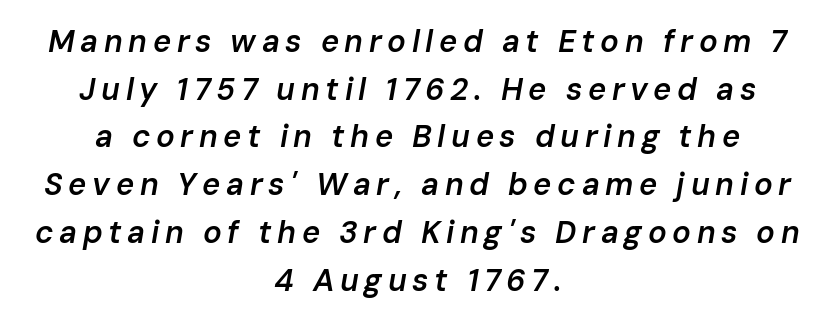
The image shows 31 px semibold type, italic (leaning right); set centered, normal line spacing (1.54x), not underlined; low stroke contrast and a medium x-height.
